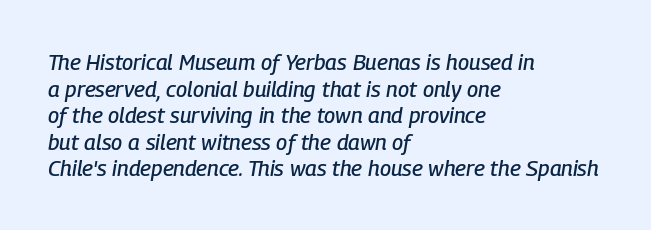
Q: Is the text italic (slanted)? A: Yes, it leans right by about 9 degrees.
Q: Is the text underlined? A: No.
Q: How is the paragraph aligned? A: Left-aligned.
Q: Is the spacing between letters normal or unusually wide? A: Normal.
